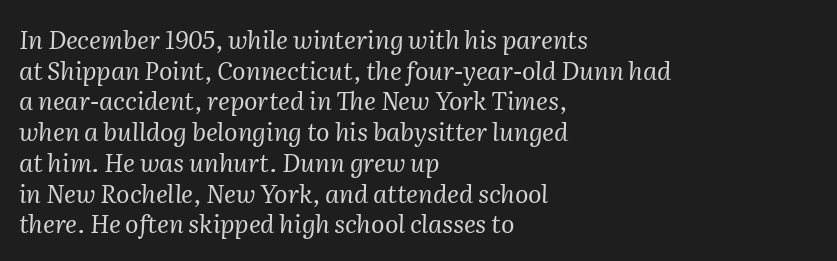
Italic? Definitely — the glyphs are oblique. Tracking here is standard; glyphs follow each other at the usual distance. The passage shown is not underscored anywhere. Summary of weight: not heavy and not bold. Alignment: flush left.
